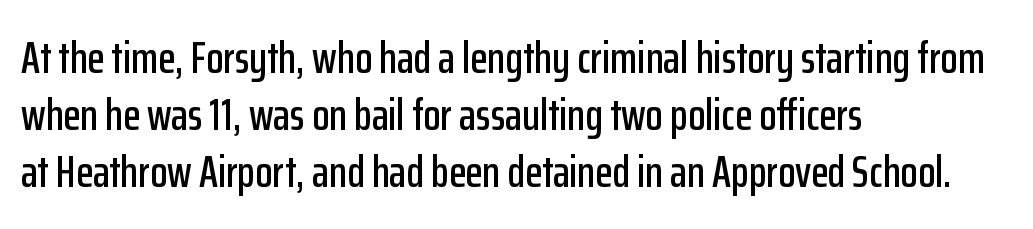
{"serif": "no", "italic": "no", "width": "condensed", "stroke_contrast": "low", "x_height": "medium", "monospaced": "no", "underline": "no", "align": "left", "line_spacing": "normal", "line_spacing_ratio": 1.27, "letter_spacing": "normal", "letter_spacing_em": 0.0, "glyph_px": 45}
